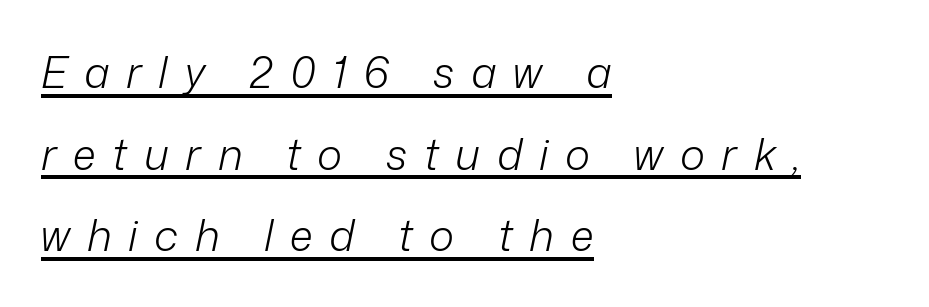
The image shows 43 px light type, italic (leaning right); set left-aligned, loose line spacing (1.9x), unusually wide letter spacing (+0.39 em), underlined; low stroke contrast and a medium x-height.
